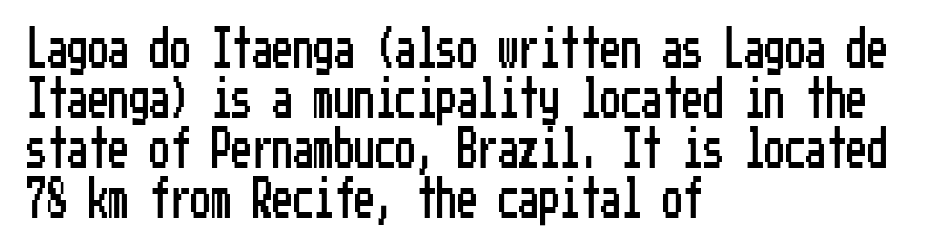
The letters stand upright; this is a roman face. If you drew a ruler down the left edge, every line would touch it. Students, note that the glyphs here touch the page at normal intervals. The strip under each line holds only bare page. No feet cap the strokes, marking this as sans-serif type.
